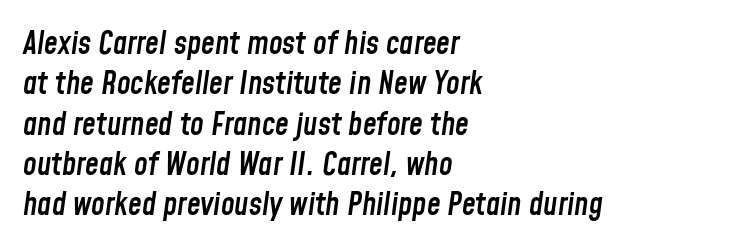
Rendered with sloped, italic letterforms. The specimen omits any rule beneath the text block's lines. Line starts are locked; line ends wander. The leading is moderate, giving the passage an even texture. Each letter keeps its own natural width here, so spacing adapts to shape. This is the in-between weight designers call semibold or demi.
